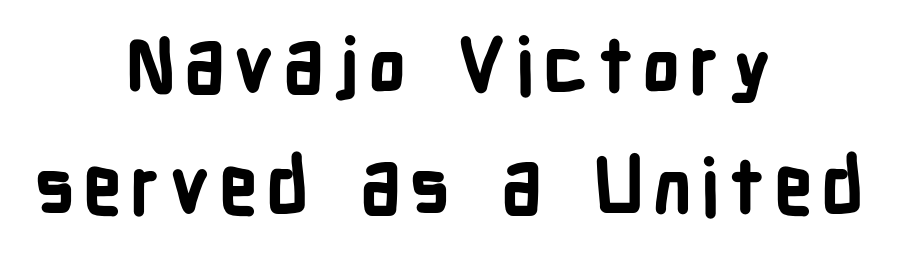
The image shows 76 px bold, condensed sans-serif type, upright; set centered, normal line spacing (1.59x), not underlined; low stroke contrast and a medium x-height.
